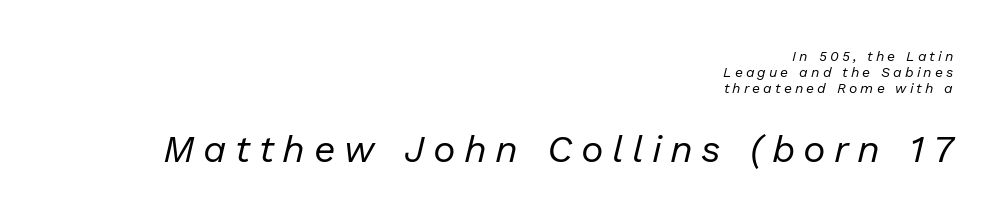
Stroke mass is kept to a normal reading level or below. The face used here appears at its bigger size in the lower chunk. A typesetter would call this heavily tracked-out type. The paragraph shown leans on its right margin. The gap between lines stays unmarked.
